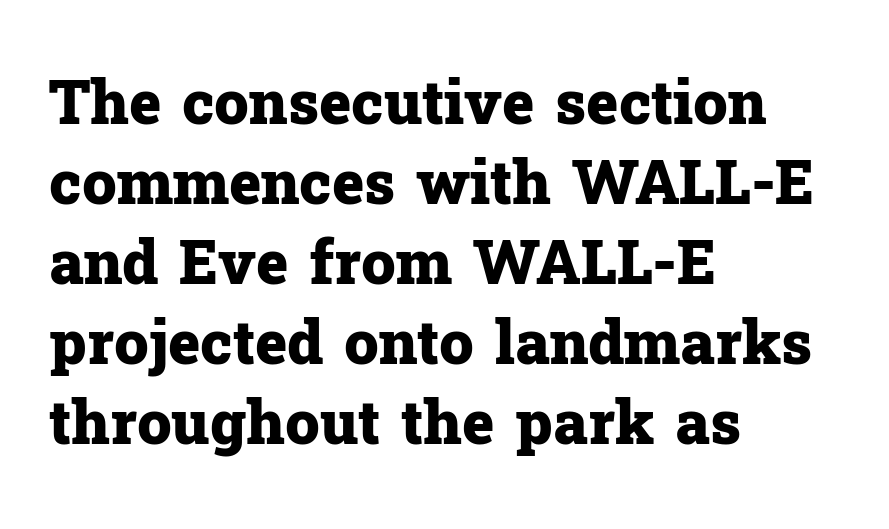
{"serif": "yes", "italic": "no", "bold": "yes", "weight": "heavy", "width": "normal", "stroke_contrast": "low", "x_height": "medium", "monospaced": "no", "underline": "no", "align": "left", "line_spacing": "normal", "line_spacing_ratio": 1.31, "letter_spacing": "normal", "letter_spacing_em": 0.0, "glyph_px": 61}
